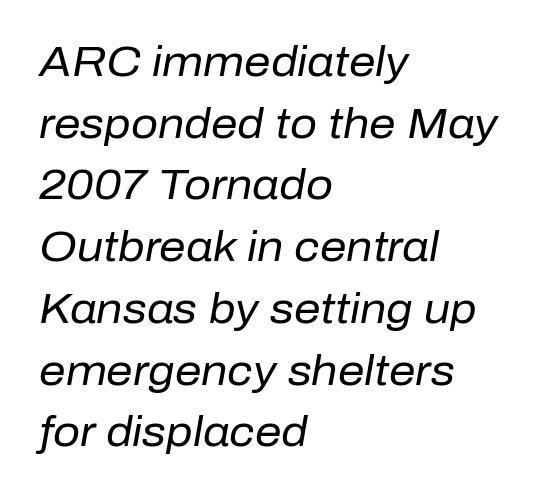
The image shows 42 px regular-weight type, italic (leaning right); set left-aligned, normal line spacing (1.47x), normal letter spacing, not underlined; low stroke contrast and a medium x-height.
